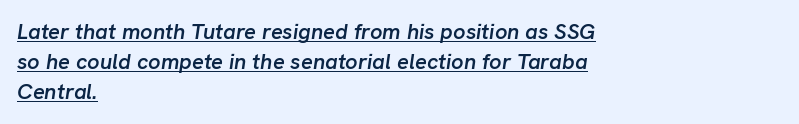
Q: Is the text bold? A: Semi-bold.
Q: Is the text italic (slanted)? A: Yes, it leans right by about 8 degrees.
Q: Is the text underlined? A: Yes.
Q: How is the paragraph aligned? A: Left-aligned.
Q: Is the spacing between letters normal or unusually wide? A: Normal.
Q: Is the spacing between lines tight, normal or loose? A: Normal.
